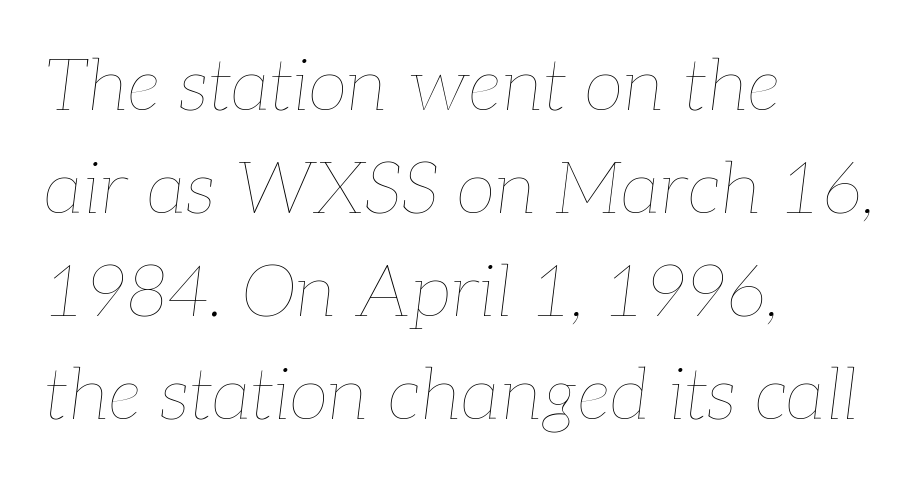
Q: Is the text bold? A: No.
Q: Is the text italic (slanted)? A: Yes, it leans right by about 7 degrees.
Q: Is the text underlined? A: No.
Q: How is the paragraph aligned? A: Left-aligned.
Q: Is the spacing between letters normal or unusually wide? A: Normal.
Q: Is the spacing between lines tight, normal or loose? A: Normal.
Q: Width (condensed, normal, or wide)? A: Normal.
Q: Stroke contrast? A: Low.
Q: x-height? A: Medium.
Q: Monospaced? A: No.
